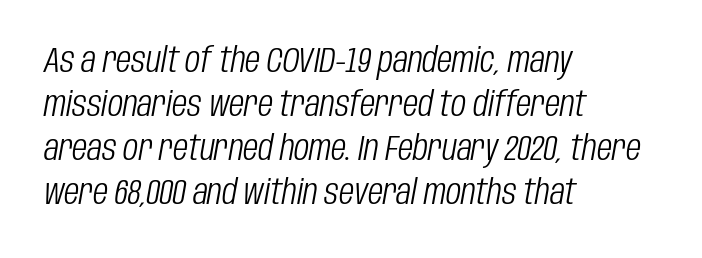
Q: Is the text bold? A: No.
Q: Is the text italic (slanted)? A: Yes, it leans right by about 10 degrees.
Q: Is the text underlined? A: No.
Q: How is the paragraph aligned? A: Left-aligned.
Q: Is the spacing between letters normal or unusually wide? A: Normal.
Q: Is the spacing between lines tight, normal or loose? A: Normal.
Q: Width (condensed, normal, or wide)? A: Condensed.
Q: Stroke contrast? A: Low.
Q: x-height? A: Large.
Q: Monospaced? A: No.
